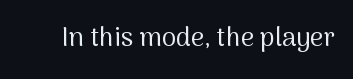
The image shows 26 px text type, upright; set normal letter spacing, not underlined.
